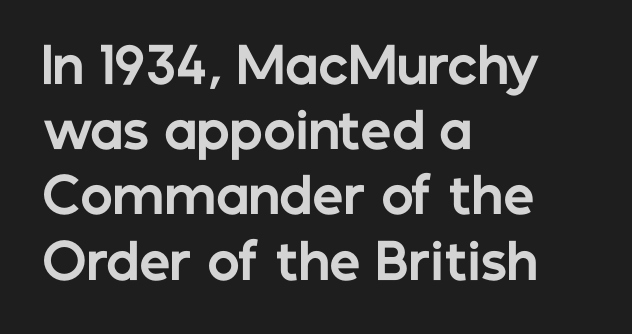
The image shows 49 px bold sans-serif type, upright; set left-aligned, normal line spacing (1.33x), normal letter spacing, not underlined; low stroke contrast and a medium x-height.
